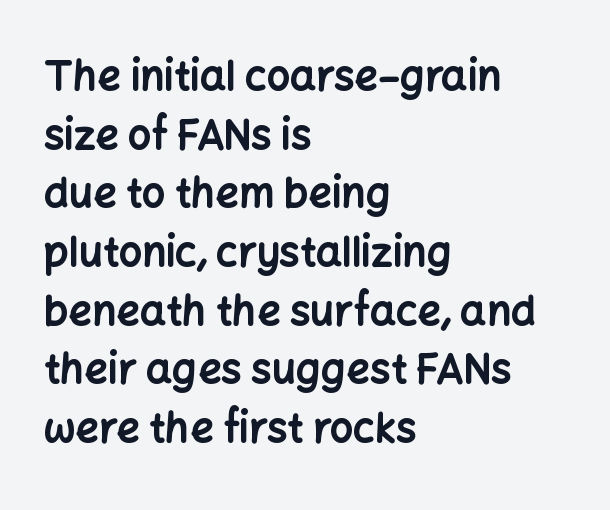
{"serif": "no", "italic": "no", "bold": "yes", "weight": "bold", "width": "normal", "stroke_contrast": "low", "x_height": "medium", "monospaced": "no", "underline": "no", "align": "left", "line_spacing": "normal", "line_spacing_ratio": 1.43, "letter_spacing": "normal", "letter_spacing_em": 0.0, "glyph_px": 41}
